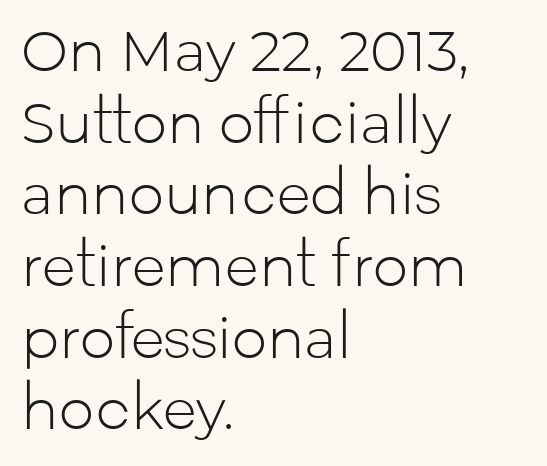
Q: Is the text bold? A: No.
Q: Is the text italic (slanted)? A: No, it is upright.
Q: Is the typeface a serif or a sans-serif typeface? A: Sans-serif.
Q: Is the text underlined? A: No.
Q: How is the paragraph aligned? A: Left-aligned.
Q: Is the spacing between letters normal or unusually wide? A: Normal.
Q: Is the spacing between lines tight, normal or loose? A: Normal.
Q: Width (condensed, normal, or wide)? A: Normal.
Q: Stroke contrast? A: Low.
Q: x-height? A: Medium.
Q: Monospaced? A: No.
